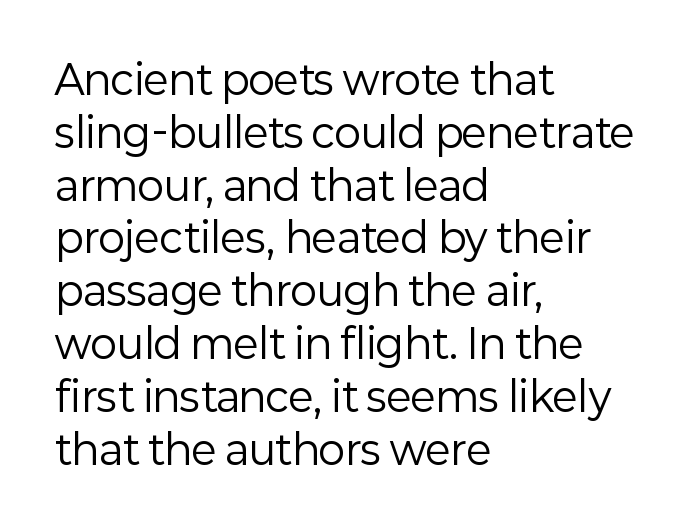
Observe the absence of serifs on each vertical stroke in this sample. The typography opts for an upright posture over an oblique one. Has an underline been added? It has not. No heavy texture on the line: the type isn't bold. The leading is moderate, giving the passage an even texture.
